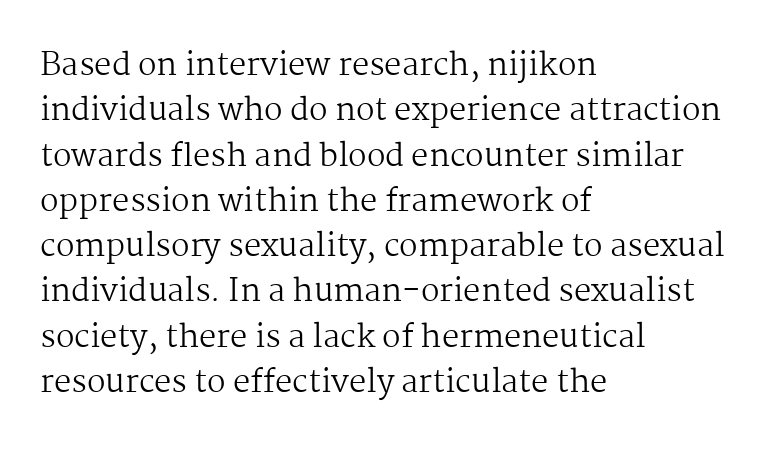
Compared with a typical body face, this is equally light or lighter still. The passage shown stacks its lines at a standard gap. Little horizontal feet cap the strokes, marking this as serif type. Do the characters align in a grid? No, the font is proportional. The setting favours the left margin, as ordinary paragraphs usually do.
